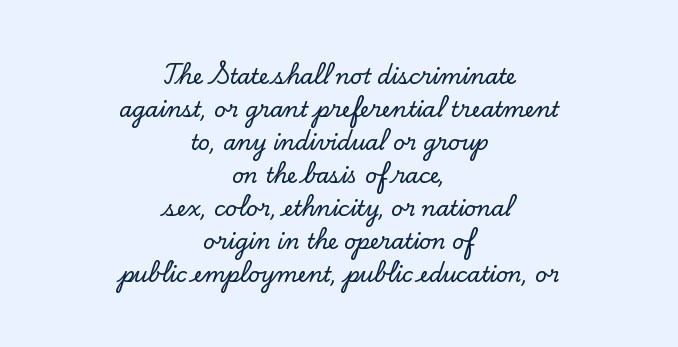
The image shows 21 px text type; set centered, normal line spacing (1.57x), normal letter spacing, not underlined.
